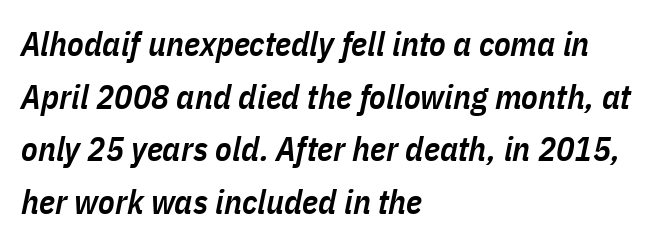
Q: Is the text bold? A: Semi-bold.
Q: Is the text italic (slanted)? A: Yes, it leans right by about 11 degrees.
Q: Is the text underlined? A: No.
Q: How is the paragraph aligned? A: Left-aligned.
Q: Is the spacing between letters normal or unusually wide? A: Normal.
Q: Is the spacing between lines tight, normal or loose? A: Normal.
Q: Width (condensed, normal, or wide)? A: Condensed.
Q: Stroke contrast? A: Low.
Q: x-height? A: Medium.
Q: Monospaced? A: No.
